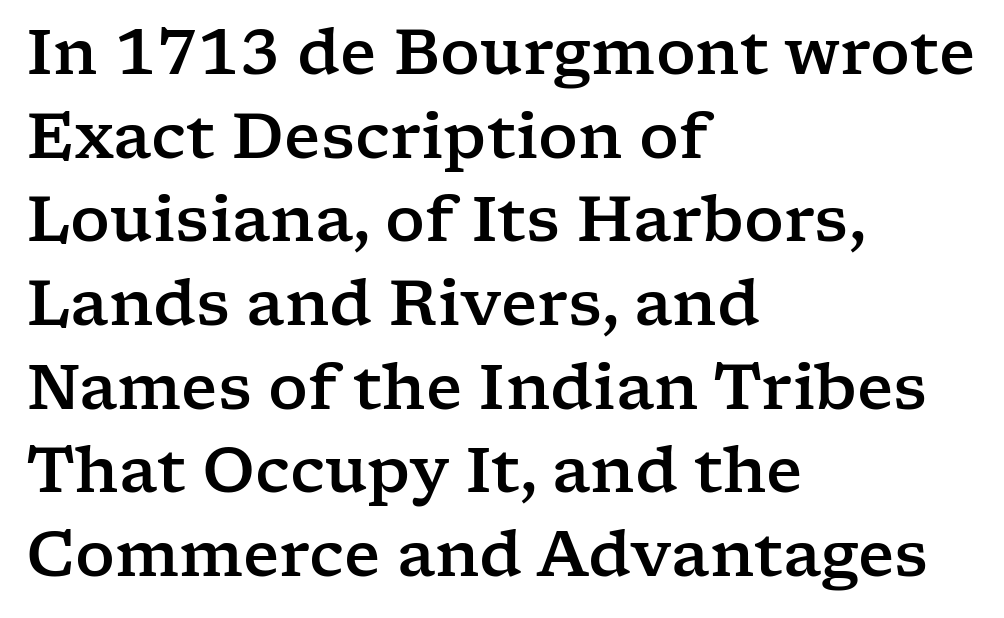
Q: Is the text italic (slanted)? A: No, it is upright.
Q: Is the typeface a serif or a sans-serif typeface? A: Serif.
Q: Is the text underlined? A: No.
Q: How is the paragraph aligned? A: Left-aligned.
Q: Is the spacing between letters normal or unusually wide? A: Normal.
Q: Is the spacing between lines tight, normal or loose? A: Normal.
Q: Width (condensed, normal, or wide)? A: Wide.
Q: Stroke contrast? A: Low.
Q: x-height? A: Medium.
Q: Monospaced? A: No.
